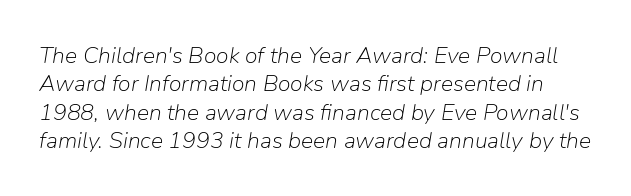
Nothing heavy about these letters — not bold at all. Posture: slanted. Tracking value appears to be zero — textbook default spacing. Rule under the text: the space is simply empty.
